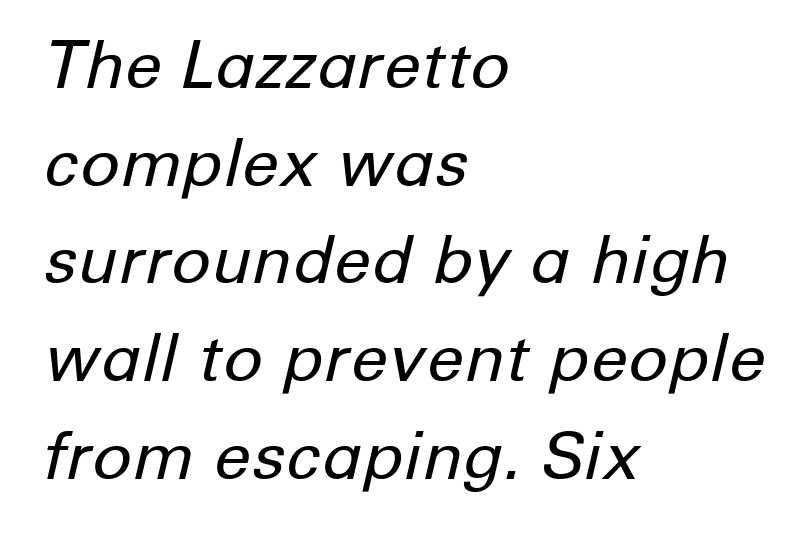
Interline gaps are of average width in this sample. Tall strokes in this sample are angled rather than plumb. The paragraph shown leans on its left margin. The face used here is rendered with its standard letterfit. The passage shown is not underscored anywhere. Each stroke keeps to a modest, everyday thickness or less.
